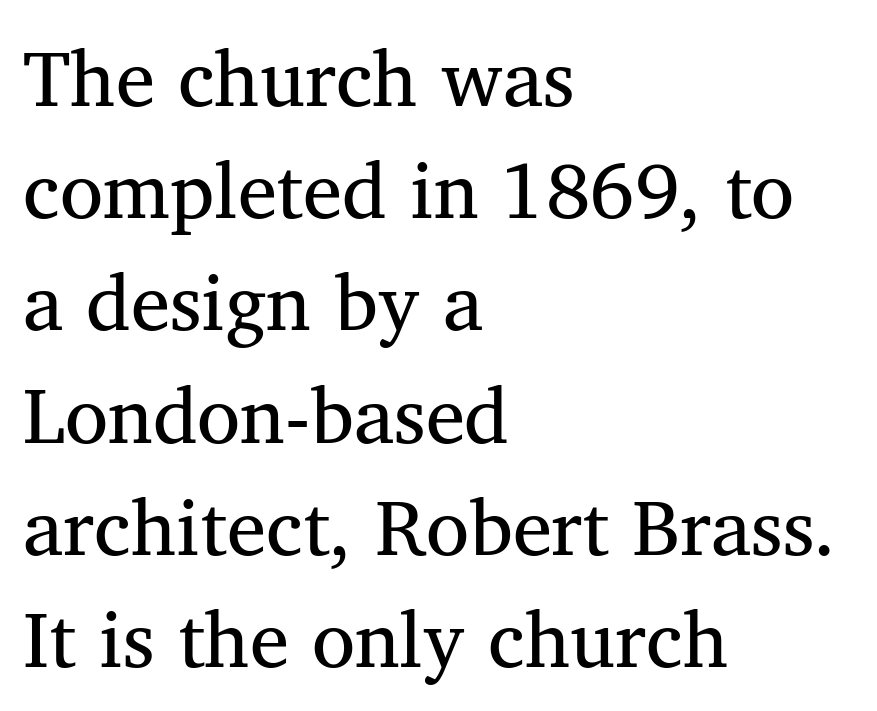
The image shows 79 px regular-weight serif type; set left-aligned, normal line spacing (1.42x), normal letter spacing, not underlined; medium stroke contrast and a medium x-height.
